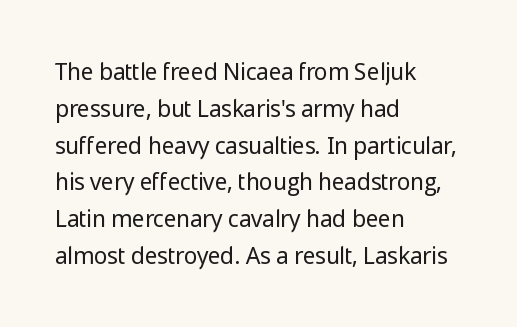
Q: Is the text bold? A: No.
Q: Is the text italic (slanted)? A: No, it is upright.
Q: Is the text underlined? A: No.
Q: How is the paragraph aligned? A: Left-aligned.
Q: Is the spacing between letters normal or unusually wide? A: Normal.
Q: Is the spacing between lines tight, normal or loose? A: Normal.
